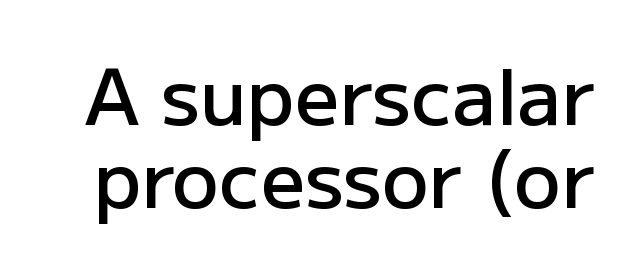
Q: Is the text bold? A: Semi-bold.
Q: Is the text italic (slanted)? A: No, it is upright.
Q: Is the typeface a serif or a sans-serif typeface? A: Sans-serif.
Q: Is the text underlined? A: No.
Q: Is the spacing between letters normal or unusually wide? A: Normal.
Q: Is the spacing between lines tight, normal or loose? A: Tight.
Q: Width (condensed, normal, or wide)? A: Normal.
Q: Stroke contrast? A: Low.
Q: x-height? A: Medium.
Q: Monospaced? A: No.
